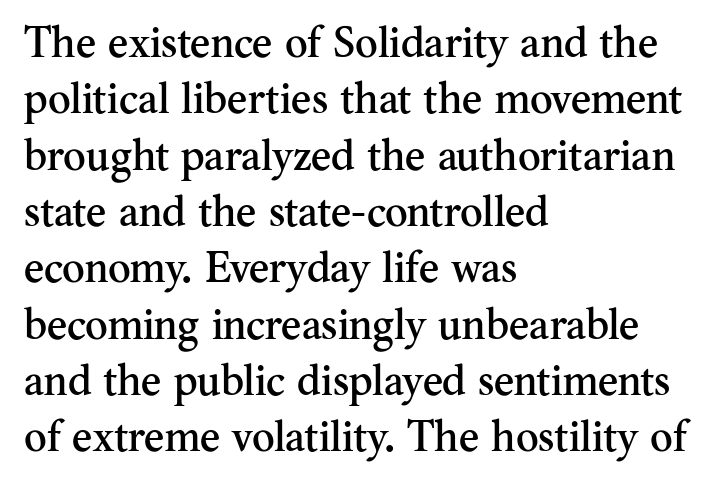
The image shows 43 px serif type, upright; set left-aligned, normal line spacing (1.31x), normal letter spacing, not underlined; medium stroke contrast and a small x-height.
